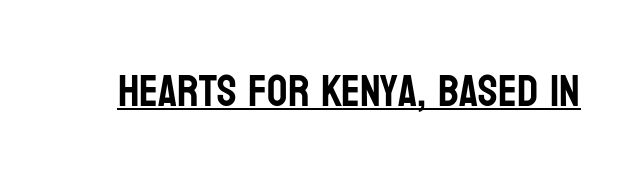
{"serif": "no", "italic": "no", "width": "condensed", "stroke_contrast": "low", "x_height": "large", "monospaced": "no", "underline": "yes", "letter_spacing": "normal", "letter_spacing_em": 0.0, "glyph_px": 45}
